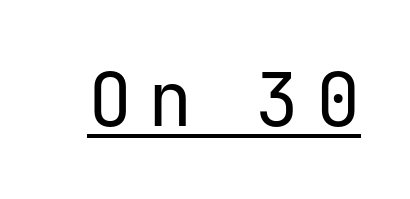
{"serif": "no", "italic": "no", "bold": "no", "weight": "regular", "width": "normal", "stroke_contrast": "low", "x_height": "medium", "monospaced": "yes", "underline": "yes", "letter_spacing": "wide", "letter_spacing_em": 0.22, "glyph_px": 74}
